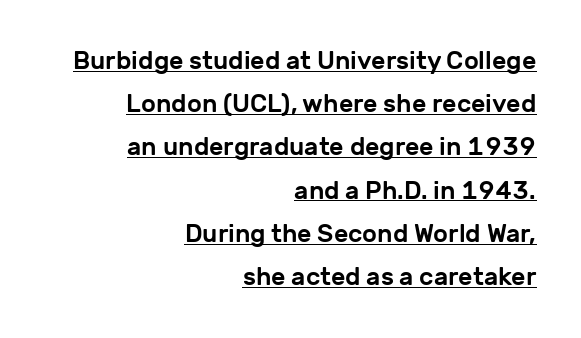
The image shows 25 px text type, upright; set right-aligned, line spacing 1.73x, normal letter spacing, underlined.
